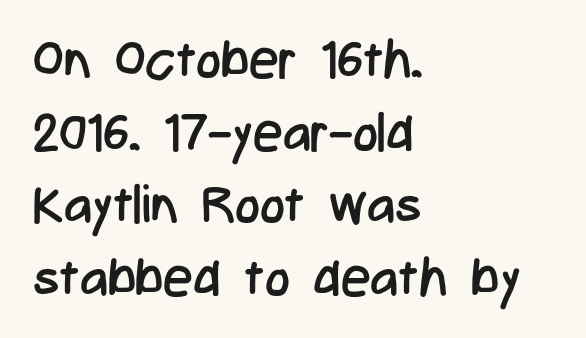
The image shows 53 px regular-weight, condensed sans-serif type, upright; set left-aligned, normal line spacing (1.37x), normal letter spacing, not underlined; low stroke contrast and a medium x-height.
